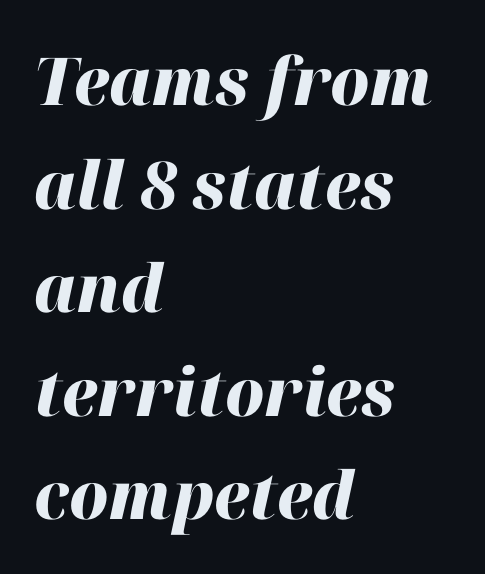
Descenders hang freely into open space. Rows of type keep a routine distance in the vertical direction. Note the varied advance widths — an 'i' is clearly narrower than an 'm'. Each word holds together tightly as a unit, with standard inter-letter gaps. How heavy is the stroke? Heavy — this is a bold.
